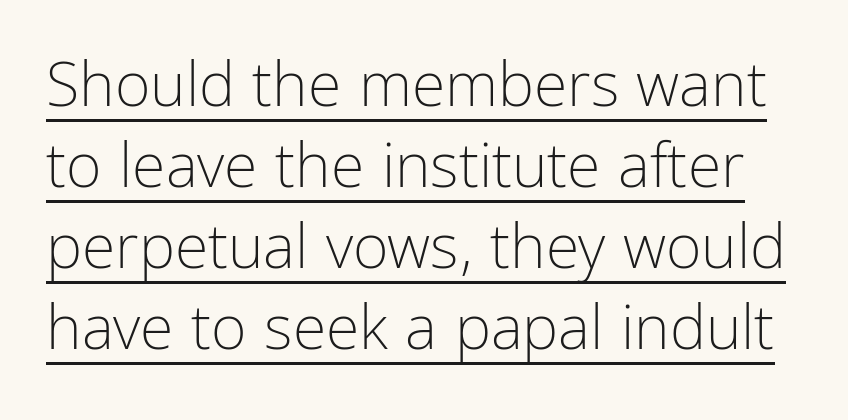
The strokes carry an ordinary text weight at most. This rendering leaves character spacing at its baseline value. I'd call this a sans setting — the letters go barefoot. Posture: upright roman.
